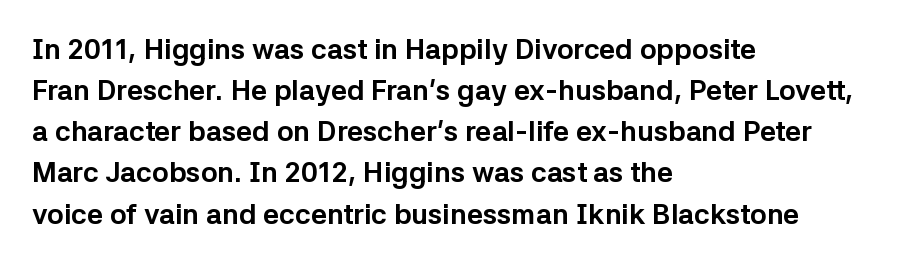
{"serif": "no", "italic": "no", "bold": "yes", "weight": "bold", "width": "normal", "stroke_contrast": "low", "x_height": "medium", "monospaced": "no", "underline": "no", "align": "left", "line_spacing": "normal", "line_spacing_ratio": 1.47, "letter_spacing": "normal", "letter_spacing_em": 0.0, "glyph_px": 28}
